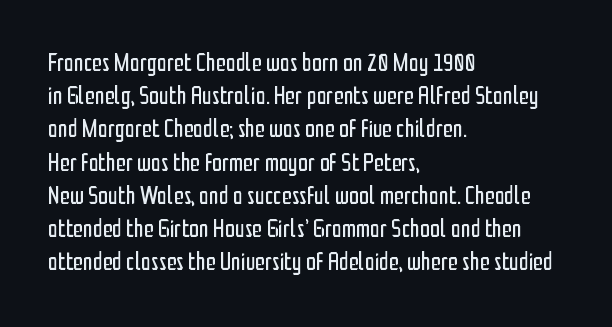
Q: Is the text bold? A: No.
Q: Is the text italic (slanted)? A: No, it is upright.
Q: Is the text underlined? A: No.
Q: How is the paragraph aligned? A: Left-aligned.
Q: Is the spacing between letters normal or unusually wide? A: Normal.
Q: Is the spacing between lines tight, normal or loose? A: Normal.
